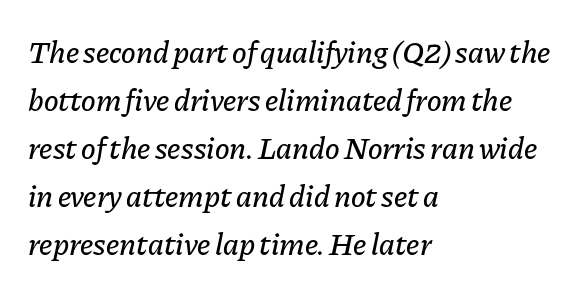
{"italic": "yes", "lean": "right", "slant_degrees": 11, "width": "normal", "stroke_contrast": "low", "x_height": "medium", "monospaced": "no", "underline": "no", "align": "left", "line_spacing": "normal", "line_spacing_ratio": 1.55, "letter_spacing": "normal", "letter_spacing_em": 0.0, "glyph_px": 31}
